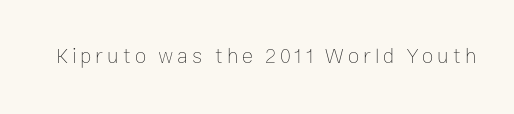
Q: Is the text bold? A: No.
Q: Is the text italic (slanted)? A: No, it is upright.
Q: Is the text underlined? A: No.
